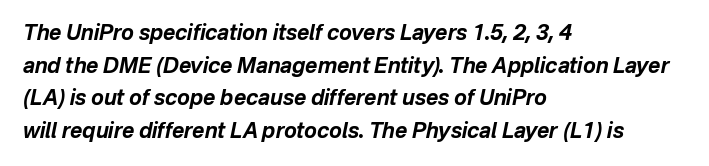
No extra tracking has been applied to these lines. This block has exactly the height ordinary leading produces. Line beginnings align vertically; line endings do not. These lines carry a lot of weight — the face is fully bold. The gap between lines stays unmarked.
